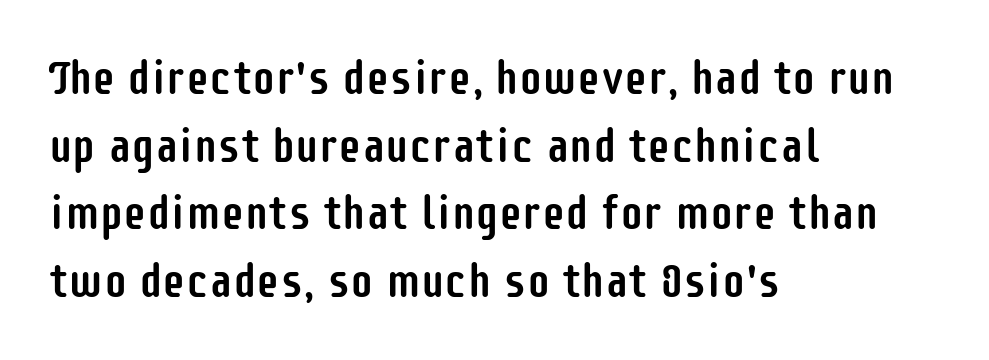
The image shows 47 px condensed sans-serif type, upright; set left-aligned, normal line spacing (1.44x), normal letter spacing, not underlined; low stroke contrast and a large x-height.
